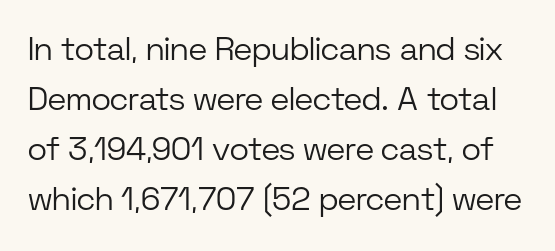
Is this a fixed-width face? No — the glyphs have proportional, varying widths. Words appear dense and cohesive because spacing is normal. Heft: none added — not bold. Rule under the text: the space is simply empty. Vertical strokes here are truly vertical.
